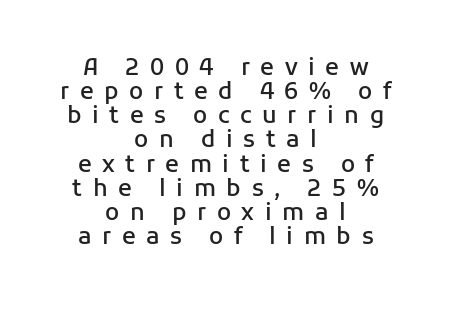
Tracking here is generous; glyphs stand well apart from one another. Students, observe: this is what under-led, compact text looks like. Is there any slant? The stems are plumb. Honestly, there is no underline to notice here at all. Reading down the block, each line starts at a different indent, mirrored at its end. How heavy is the stroke? Medium-heavy — a semibold, shy of bold.
